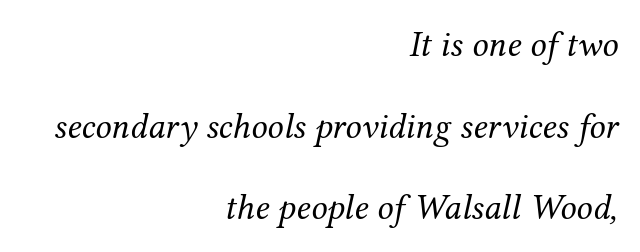
One-word summary of the alignment: right. The letters advance in unequal steps, a hallmark of proportional type. Caption: face not bold, strokes unweighted. Glance below the letters and you will spot only blank space. Old-style or modern, the face here clearly has serifs. Quick note: interline space is abundant.
